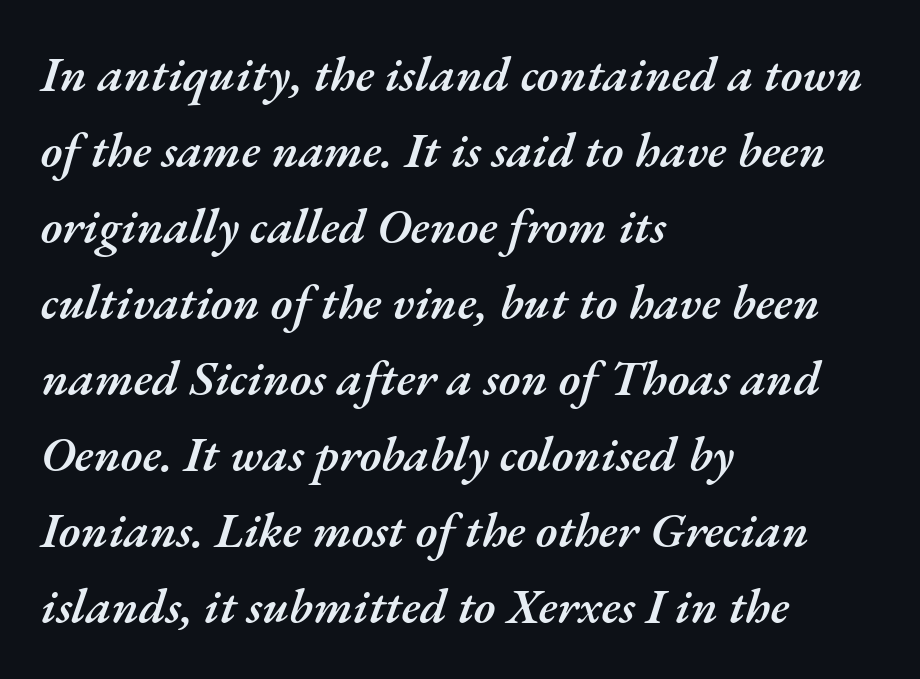
{"italic": "yes", "lean": "right", "slant_degrees": 17, "bold": "semi", "weight": "semibold", "width": "normal", "stroke_contrast": "medium", "x_height": "small", "monospaced": "no", "underline": "no", "align": "left", "line_spacing": "normal", "line_spacing_ratio": 1.55, "letter_spacing": "normal", "letter_spacing_em": 0.0, "glyph_px": 49}
